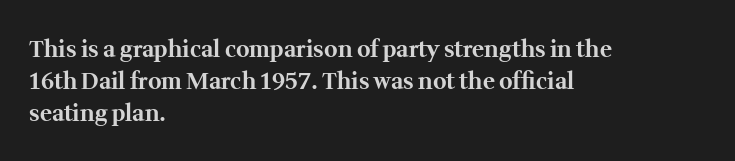
Q: Is the text bold? A: Yes.
Q: Is the text italic (slanted)? A: No, it is upright.
Q: Is the text underlined? A: No.
Q: How is the paragraph aligned? A: Left-aligned.
Q: Is the spacing between letters normal or unusually wide? A: Normal.
Q: Is the spacing between lines tight, normal or loose? A: Normal.
